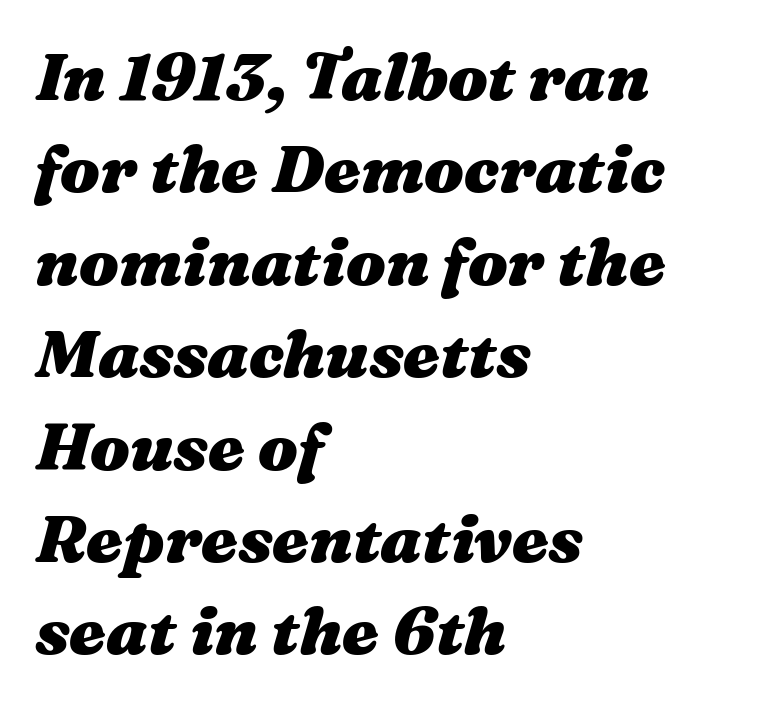
The image shows 66 px heavy, wide type, italic (leaning right); set left-aligned, normal line spacing (1.4x), normal letter spacing, not underlined; medium stroke contrast and a medium x-height.
